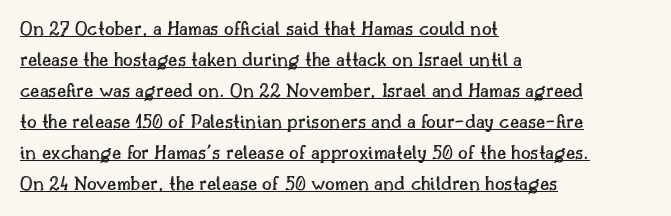
Q: Is the text italic (slanted)? A: No, it is upright.
Q: Is the text underlined? A: Yes.
Q: How is the paragraph aligned? A: Left-aligned.
Q: Is the spacing between letters normal or unusually wide? A: Normal.
Q: Is the spacing between lines tight, normal or loose? A: Normal.
